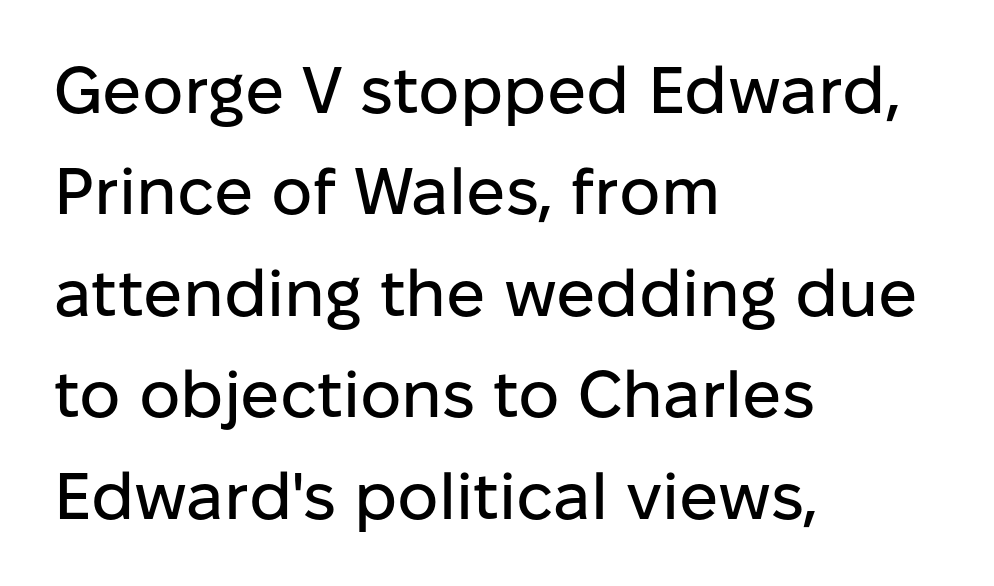
Upright lettering throughout. Quick note: interline space is typical. This rendering leaves character spacing at its baseline value. The passage shown is typeset with a sans-serif family. Underlining? Definitely not there.
